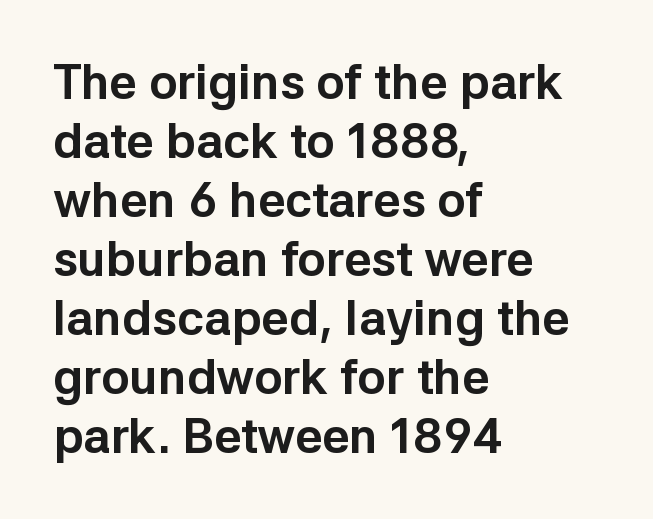
{"serif": "no", "italic": "no", "bold": "yes", "weight": "bold", "width": "normal", "stroke_contrast": "low", "x_height": "medium", "monospaced": "no", "underline": "no", "align": "left", "line_spacing_ratio": 1.23, "letter_spacing": "normal", "letter_spacing_em": 0.0, "glyph_px": 48}
